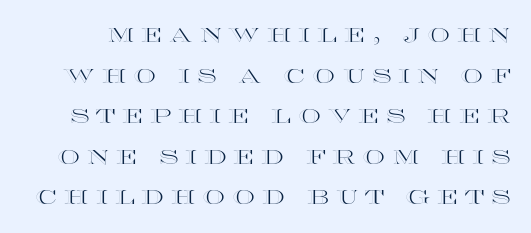
Q: Is the text italic (slanted)? A: No, it is upright.
Q: Is the text underlined? A: No.
Q: Is the spacing between letters normal or unusually wide? A: Unusually wide.
Q: Is the spacing between lines tight, normal or loose? A: Loose.
